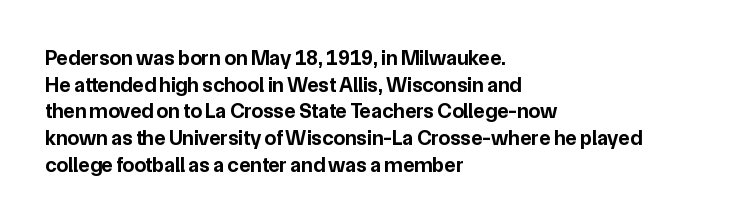
{"italic": "no", "bold": "yes", "underline": "no", "align": "left", "line_spacing": "normal", "line_spacing_ratio": 1.27, "letter_spacing": "normal", "letter_spacing_em": 0.0, "glyph_px": 21}
